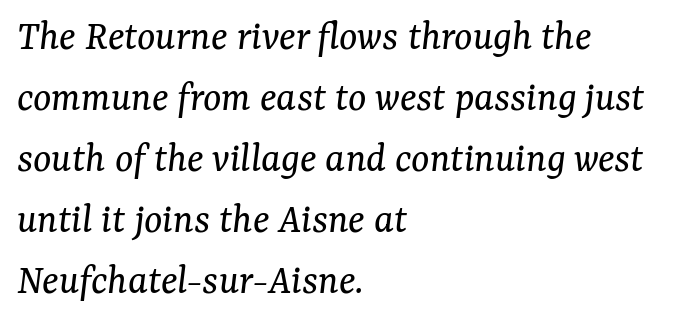
The image shows 43 px regular-weight serif type, italic (leaning right); set left-aligned, normal line spacing (1.42x), normal letter spacing, not underlined; medium stroke contrast and a medium x-height.
